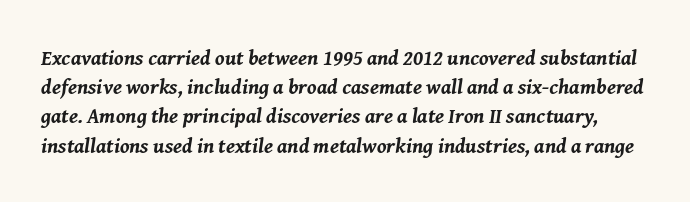
{"italic": "yes", "lean": "right", "slant_degrees": 8, "bold": "yes", "underline": "no", "line_spacing": "normal", "line_spacing_ratio": 1.39, "letter_spacing": "normal", "letter_spacing_em": 0.0, "glyph_px": 21}
